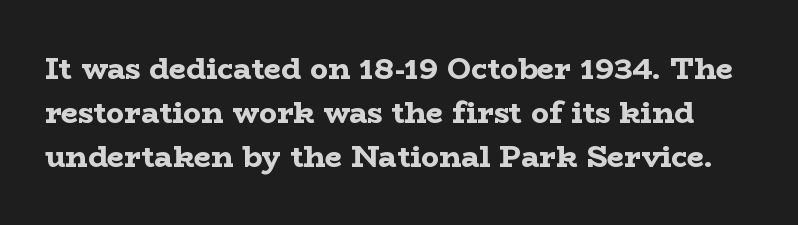
{"serif": "yes", "italic": "no", "bold": "yes", "weight": "bold", "width": "wide", "stroke_contrast": "low", "x_height": "medium", "monospaced": "no", "underline": "no", "line_spacing": "normal", "line_spacing_ratio": 1.46, "letter_spacing": "normal", "letter_spacing_em": 0.0, "glyph_px": 30}
